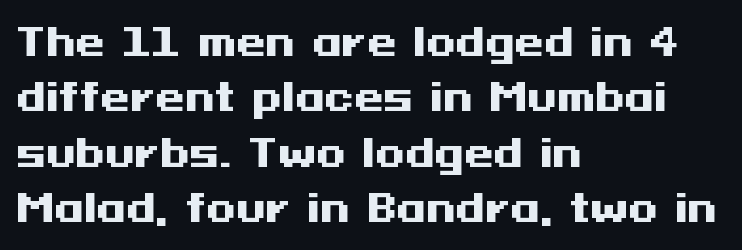
Q: Is the text bold? A: Yes.
Q: Is the text italic (slanted)? A: No, it is upright.
Q: Is the typeface a serif or a sans-serif typeface? A: Sans-serif.
Q: Is the text underlined? A: No.
Q: How is the paragraph aligned? A: Left-aligned.
Q: Is the spacing between letters normal or unusually wide? A: Normal.
Q: Is the spacing between lines tight, normal or loose? A: Normal.
Q: Width (condensed, normal, or wide)? A: Wide.
Q: Stroke contrast? A: Medium.
Q: x-height? A: Medium.
